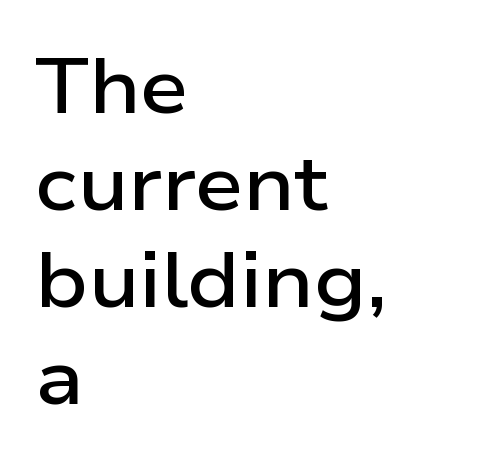
The typesetting leans somewhat heavy: a semibold. Glance below the letters and you will spot only blank space. The passage shown stacks its lines at a standard gap. Casual observation: everything's shoved over to the left. The line texture is even and compact thanks to regular tracking. When letters stand straight like this, we call the style roman or upright.
